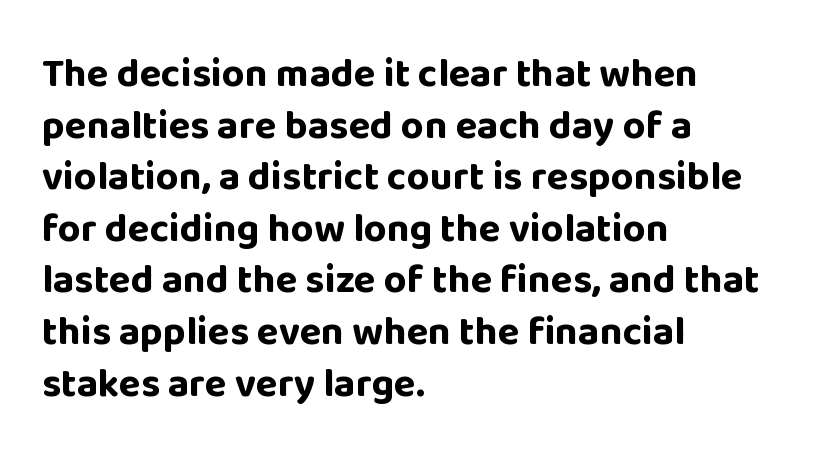
The image shows 40 px bold sans-serif type, upright; set left-aligned, normal line spacing (1.29x), normal letter spacing, not underlined; low stroke contrast and a large x-height.
